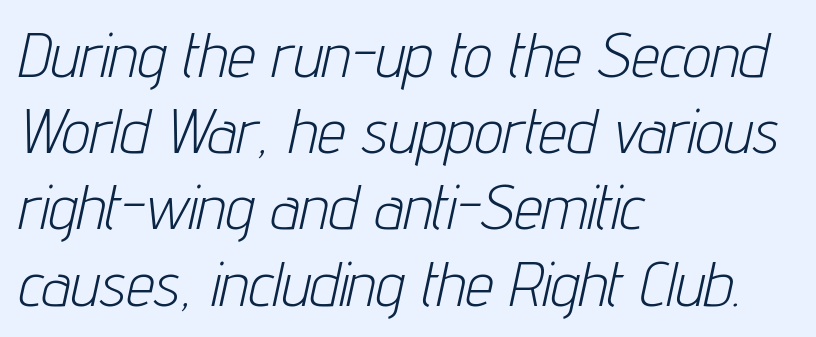
The image shows 63 px light, condensed type, italic (leaning right); set left-aligned, line spacing 1.21x, normal letter spacing, not underlined; low stroke contrast and a medium x-height.
